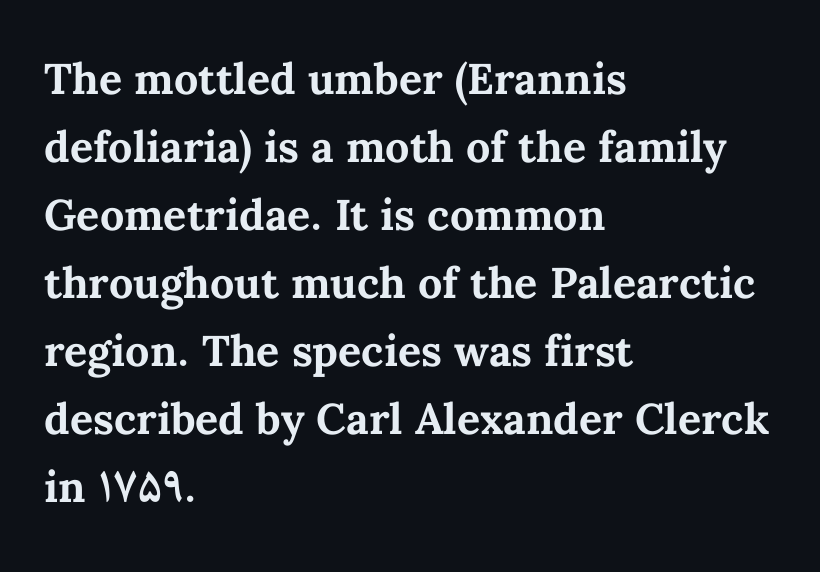
The image shows 43 px bold type, upright; set left-aligned, normal line spacing (1.58x), normal letter spacing, not underlined; medium stroke contrast and a medium x-height.
